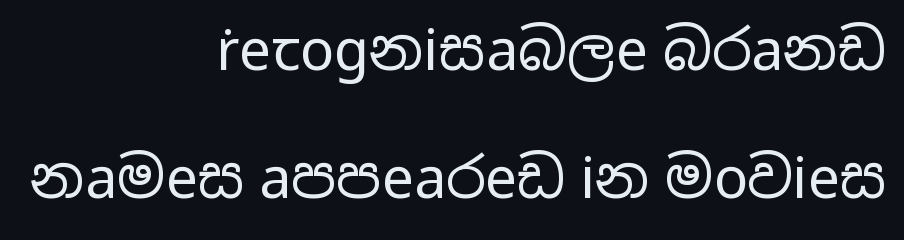
Line spacing here is loose. This rendering uses right alignment, leaving the left contour irregular. This rendering leaves character spacing at its baseline value. This sample has the flowing, uneven cadence of proportional lettering. Typographically, this falls in the sans-serif category.
